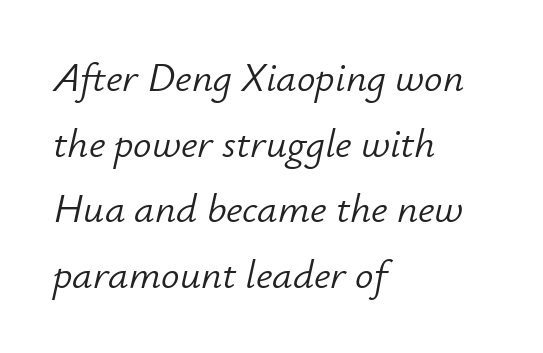
The image shows 41 px light type, italic (leaning right); set left-aligned, normal line spacing (1.6x), normal letter spacing, not underlined; low stroke contrast and a small x-height.
